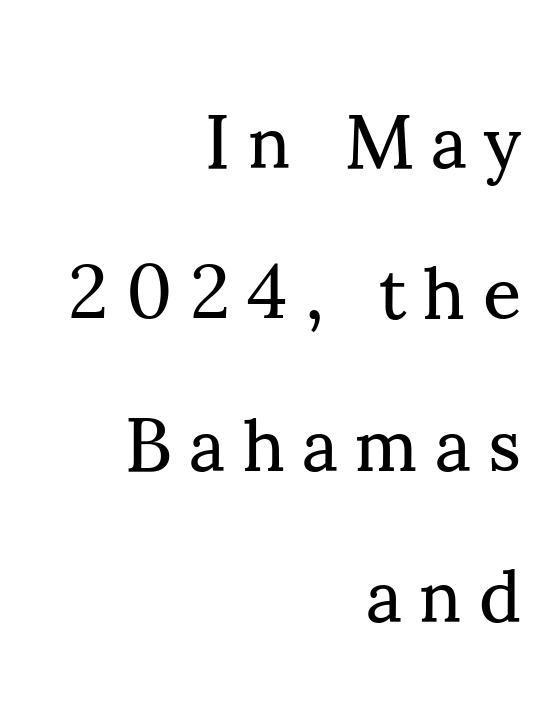
Q: Is the text bold? A: No.
Q: Is the text italic (slanted)? A: No, it is upright.
Q: Is the typeface a serif or a sans-serif typeface? A: Serif.
Q: Is the text underlined? A: No.
Q: How is the paragraph aligned? A: Right-aligned.
Q: Is the spacing between letters normal or unusually wide? A: Unusually wide.
Q: Is the spacing between lines tight, normal or loose? A: Loose.
Q: Width (condensed, normal, or wide)? A: Normal.
Q: Stroke contrast? A: Medium.
Q: x-height? A: Small.
Q: Monospaced? A: No.
